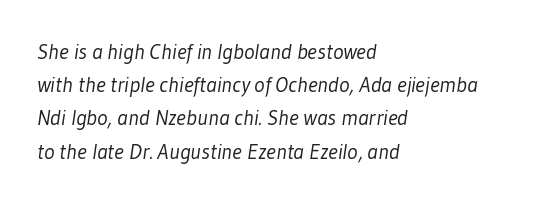
Q: Is the text bold? A: No.
Q: Is the text underlined? A: No.
Q: How is the paragraph aligned? A: Left-aligned.
Q: Is the spacing between letters normal or unusually wide? A: Normal.
Q: Is the spacing between lines tight, normal or loose? A: Normal.
